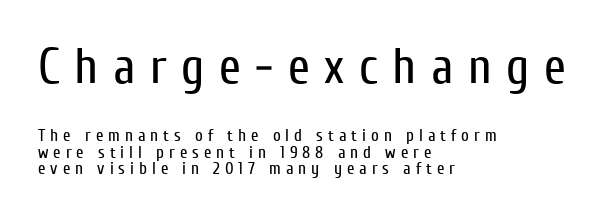
Observe the absence of serifs on each vertical stroke in this sample. Here the designer chose a conventional face with non-uniform glyph widths. Compared with a centered layout, this one pins lines to the left instead. When letters stand straight like this, we call the style roman or upright. The letterforms sit at book weight or below.
